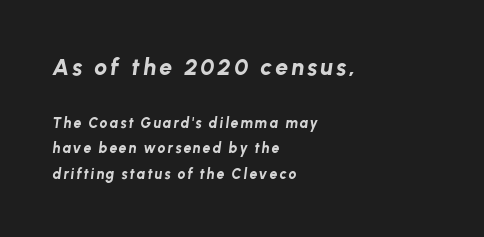
The image shows 23 px bold type, italic (leaning right); set left-aligned, line spacing 1.84x, not underlined; the first (top) block is 1.64x larger.
